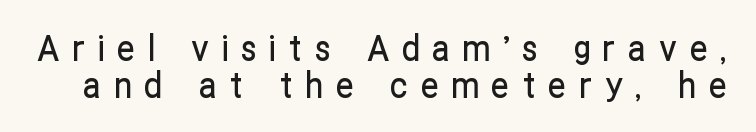
{"serif": "no", "italic": "no", "width": "condensed", "stroke_contrast": "low", "x_height": "medium", "monospaced": "no", "underline": "no", "line_spacing": "tight", "line_spacing_ratio": 1.02, "letter_spacing": "wide", "letter_spacing_em": 0.35, "glyph_px": 36}
